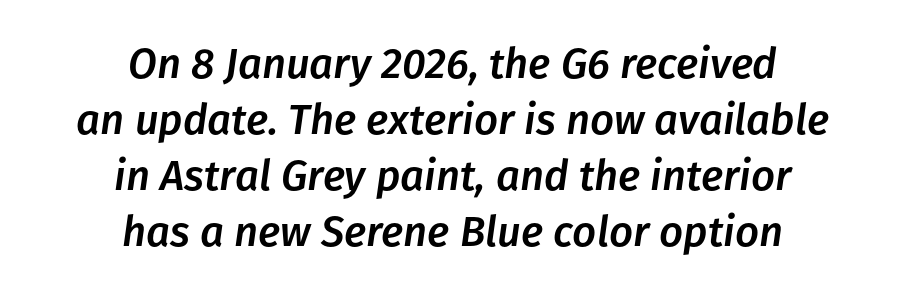
The image shows 42 px text type, italic (leaning right); set centered, normal line spacing (1.33x), normal letter spacing, not underlined; low stroke contrast and a medium x-height.
